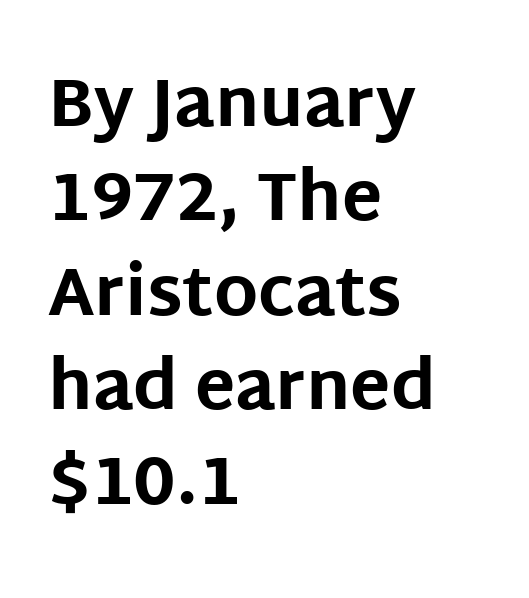
Q: Is the text bold? A: Yes.
Q: Is the text italic (slanted)? A: No, it is upright.
Q: Is the typeface a serif or a sans-serif typeface? A: Sans-serif.
Q: Is the text underlined? A: No.
Q: How is the paragraph aligned? A: Left-aligned.
Q: Is the spacing between letters normal or unusually wide? A: Normal.
Q: Is the spacing between lines tight, normal or loose? A: Normal.
Q: Width (condensed, normal, or wide)? A: Normal.
Q: Stroke contrast? A: Low.
Q: x-height? A: Large.
Q: Monospaced? A: No.
